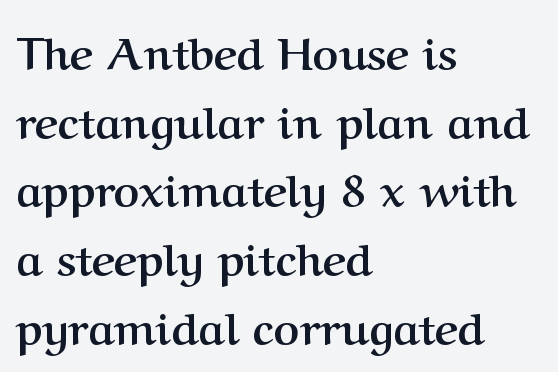
Q: Is the text bold? A: Yes.
Q: Is the text italic (slanted)? A: No, it is upright.
Q: Is the typeface a serif or a sans-serif typeface? A: Serif.
Q: Is the text underlined? A: No.
Q: How is the paragraph aligned? A: Left-aligned.
Q: Is the spacing between letters normal or unusually wide? A: Normal.
Q: Is the spacing between lines tight, normal or loose? A: Normal.
Q: Width (condensed, normal, or wide)? A: Normal.
Q: Stroke contrast? A: Medium.
Q: x-height? A: Medium.
Q: Monospaced? A: No.
